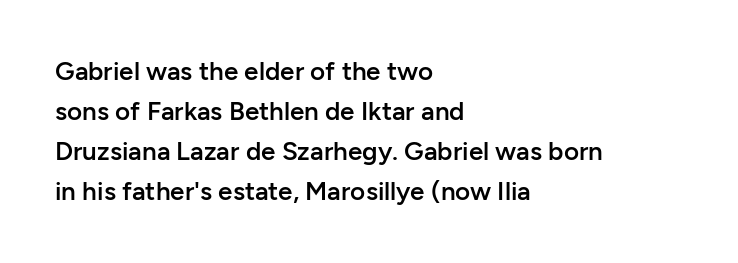
Leading matches the norm, producing a regular column. The passage is arranged the way most books set body copy — flush left. Anything drawn beneath the words? Only blank space. Typesetter's note: demi weight, one step under bold.
